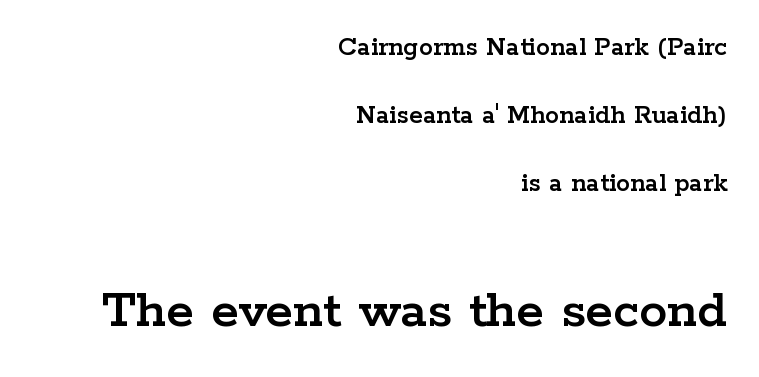
The image shows 56 px wide serif type, upright; set right-aligned, loose line spacing (2.42x), normal letter spacing, not underlined; the second (bottom) block is 2.0x larger; low stroke contrast and a medium x-height.
